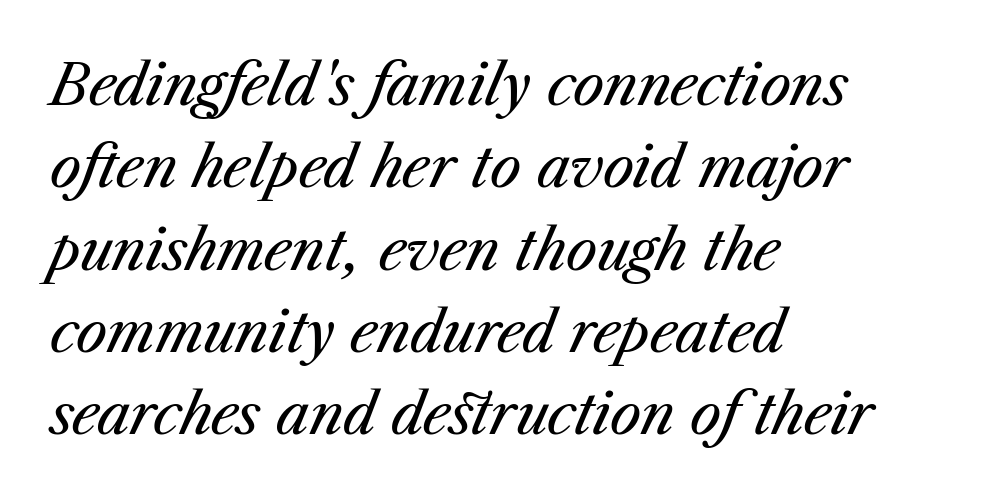
The image shows 56 px regular-weight type, italic (leaning right); set left-aligned, normal line spacing (1.47x), normal letter spacing, not underlined; medium stroke contrast and a medium x-height.
